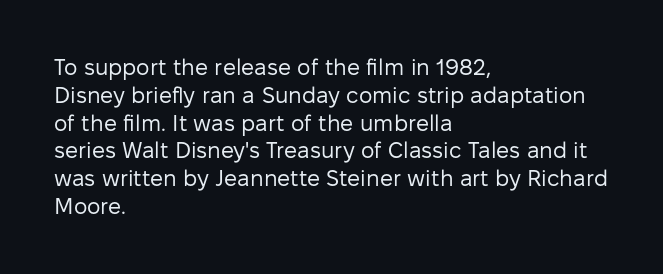
{"italic": "no", "bold": "no", "underline": "no", "align": "left", "line_spacing_ratio": 1.21, "letter_spacing": "normal", "letter_spacing_em": 0.0, "glyph_px": 23}
